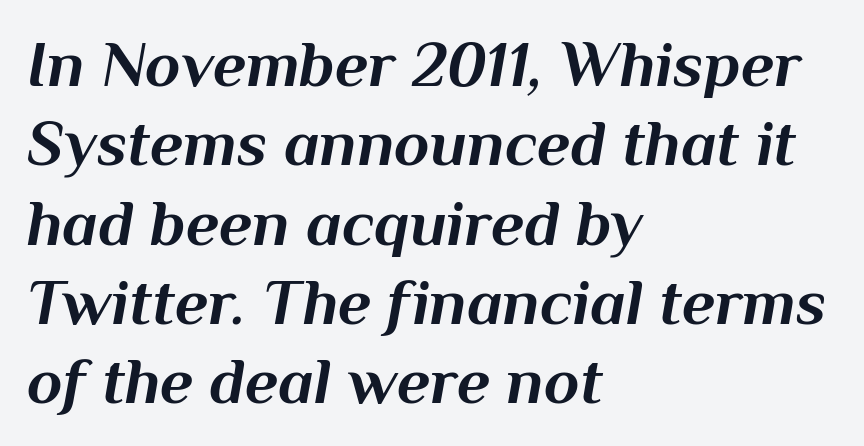
This is heavy type, rendered in bold. The rendering uses natural spacing where letterforms have individual widths. Does the copy run flush right? No — it runs flush left. The lettering tilts uniformly, giving the passage an italic look. Lines of text with bare space underneath.
